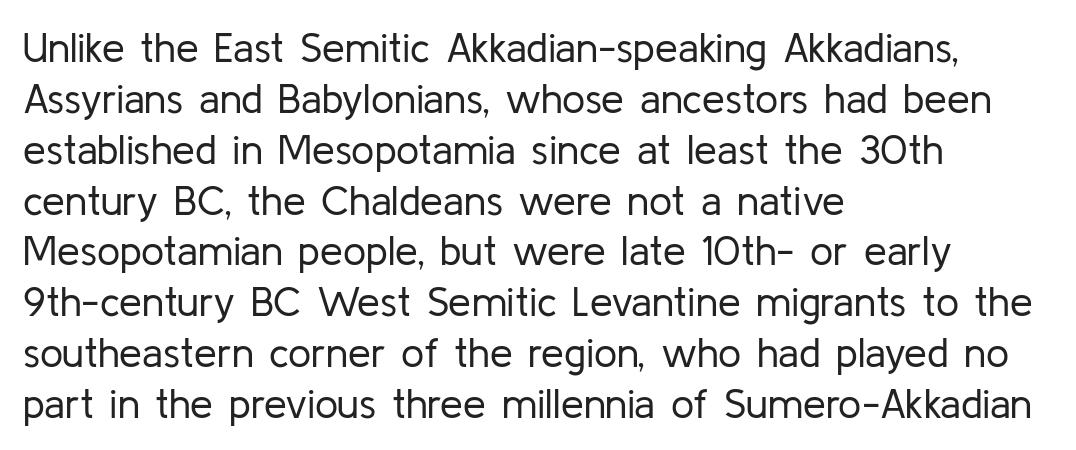
Q: Is the text bold? A: No.
Q: Is the text italic (slanted)? A: No, it is upright.
Q: Is the typeface a serif or a sans-serif typeface? A: Sans-serif.
Q: Is the text underlined? A: No.
Q: How is the paragraph aligned? A: Left-aligned.
Q: Is the spacing between letters normal or unusually wide? A: Normal.
Q: Width (condensed, normal, or wide)? A: Normal.
Q: Stroke contrast? A: Low.
Q: x-height? A: Medium.
Q: Monospaced? A: No.
